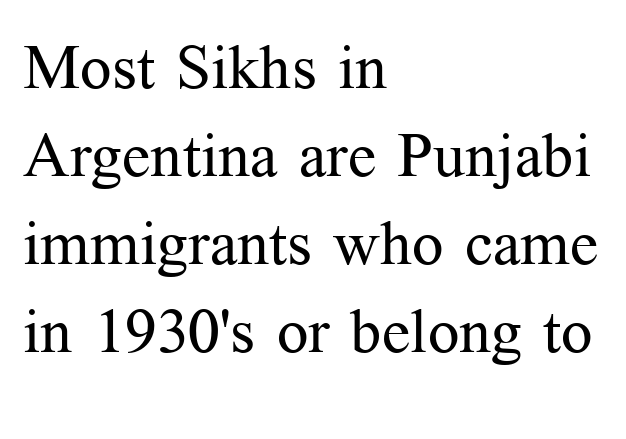
{"serif": "yes", "italic": "no", "bold": "no", "weight": "regular", "width": "normal", "stroke_contrast": "medium", "x_height": "medium", "monospaced": "no", "underline": "no", "align": "left", "line_spacing": "normal", "line_spacing_ratio": 1.42, "letter_spacing": "normal", "letter_spacing_em": 0.0, "glyph_px": 62}
